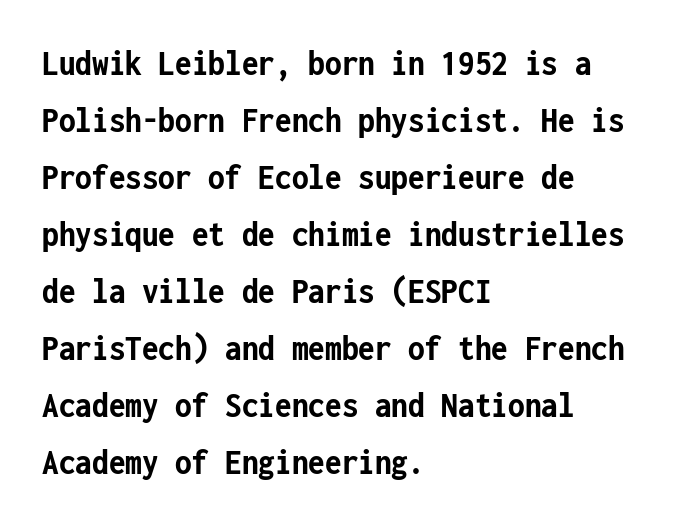
{"serif": "no", "italic": "no", "bold": "yes", "weight": "semibold", "width": "condensed", "stroke_contrast": "low", "x_height": "medium", "monospaced": "yes", "underline": "no", "align": "left", "line_spacing": "normal", "line_spacing_ratio": 1.5, "letter_spacing": "normal", "letter_spacing_em": 0.0, "glyph_px": 38}
